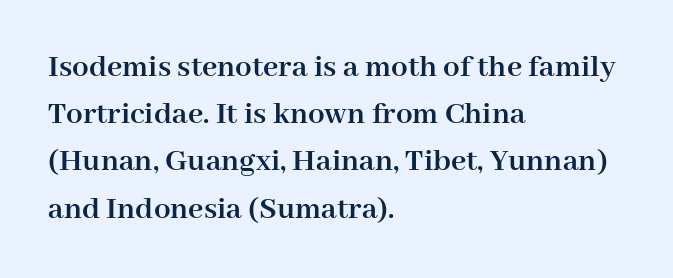
The image shows 33 px semibold serif type, upright; set left-aligned, normal line spacing (1.43x), normal letter spacing, not underlined; high stroke contrast and a medium x-height.
